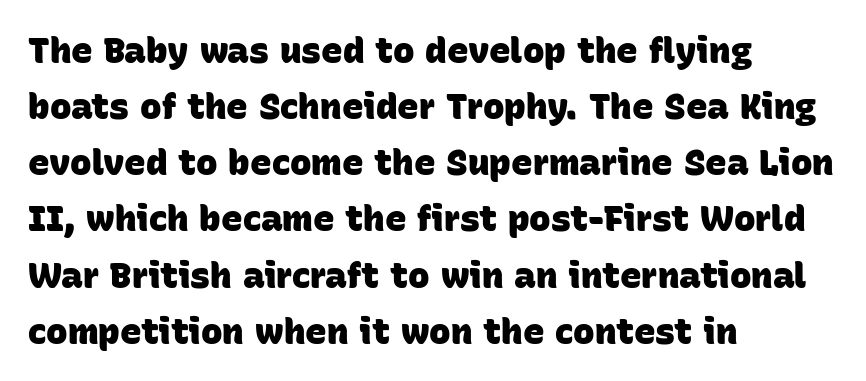
The image shows 36 px heavy sans-serif type; set left-aligned, normal line spacing (1.56x), normal letter spacing, not underlined; low stroke contrast and a large x-height.
